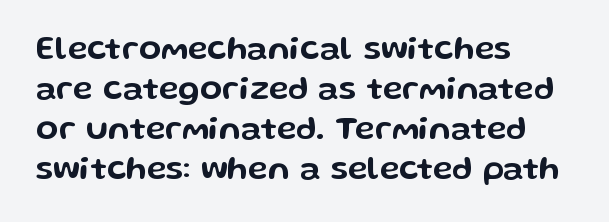
The image shows 33 px wide sans-serif type, upright; set left-aligned, line spacing 1.21x, normal letter spacing, not underlined; low stroke contrast and a medium x-height.
